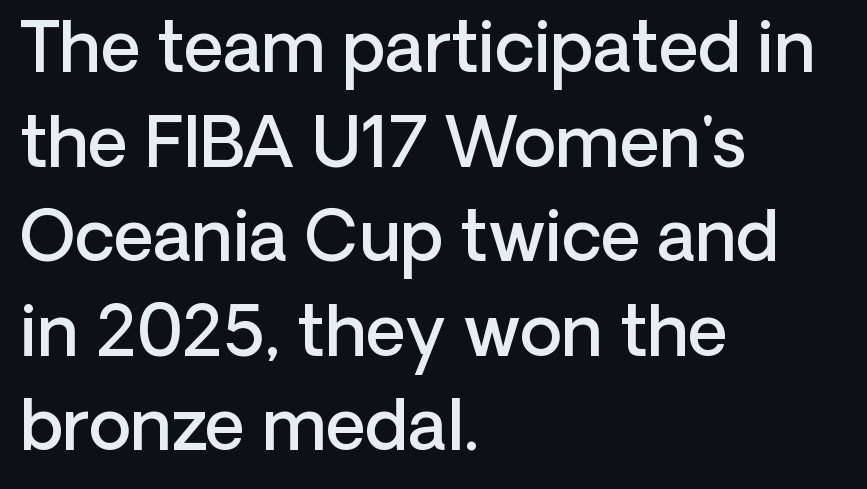
The image shows 69 px semibold sans-serif type, upright; set left-aligned, normal line spacing (1.37x), normal letter spacing, not underlined; low stroke contrast and a medium x-height.
